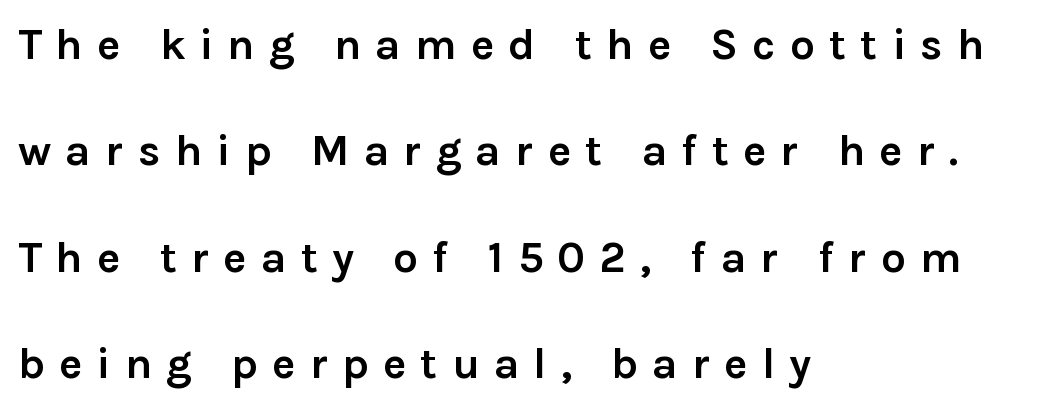
Weight: bold. The text was rendered using a sans face with plain stroke endings. A classic flush-left, rag-right setting is used for this passage. Style check: upright. Horizontal bands of white between lines are thick stripes. Just letters on the line, the space beneath them empty.
